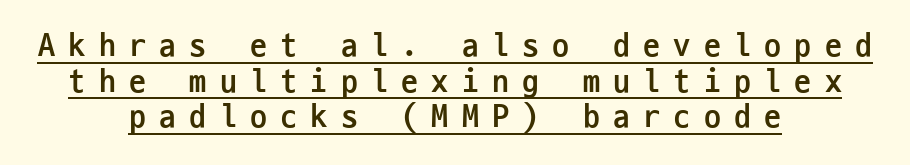
Q: Is the text bold? A: Yes.
Q: Is the text italic (slanted)? A: No, it is upright.
Q: Is the typeface a serif or a sans-serif typeface? A: Sans-serif.
Q: Is the text underlined? A: Yes.
Q: How is the paragraph aligned? A: Centered.
Q: Is the spacing between letters normal or unusually wide? A: Unusually wide.
Q: Is the spacing between lines tight, normal or loose? A: Tight.
Q: Width (condensed, normal, or wide)? A: Condensed.
Q: Stroke contrast? A: Low.
Q: x-height? A: Medium.
Q: Monospaced? A: Yes.
